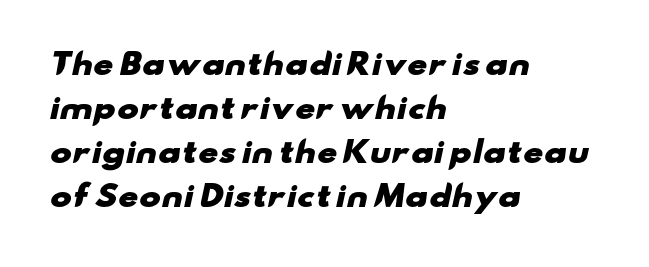
The image shows 29 px heavy, wide sans-serif type; set left-aligned, normal line spacing (1.52x), normal letter spacing, not underlined; low stroke contrast and a small x-height.
